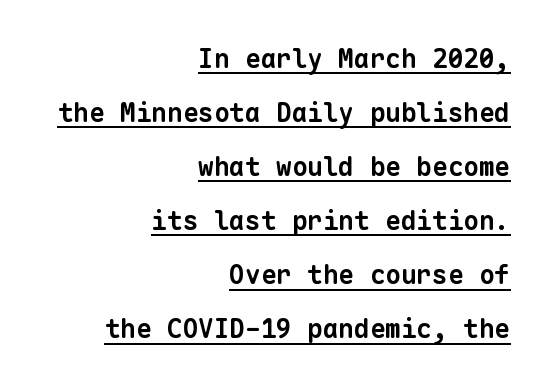
The image shows 26 px bold type; set right-aligned, loose line spacing (2.08x), normal letter spacing, underlined.
